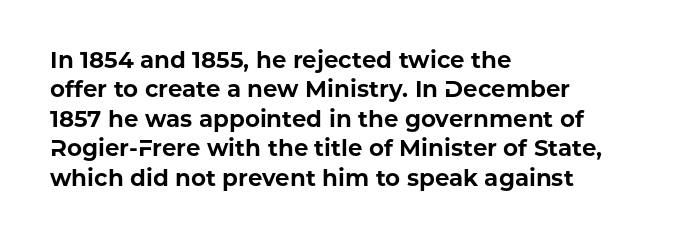
The image shows 23 px bold type, upright; set left-aligned, normal line spacing (1.28x), normal letter spacing, not underlined.
